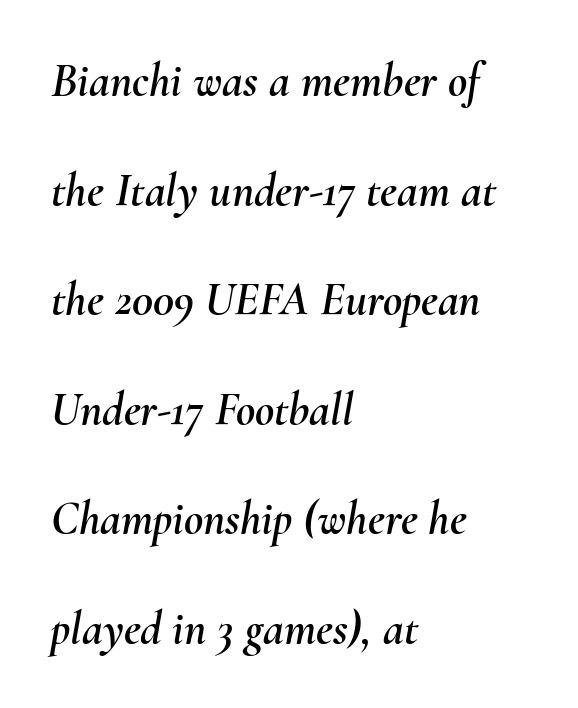
The image shows 47 px text type, italic (leaning right); set left-aligned, loose line spacing (2.33x), normal letter spacing, not underlined; medium stroke contrast and a small x-height.
